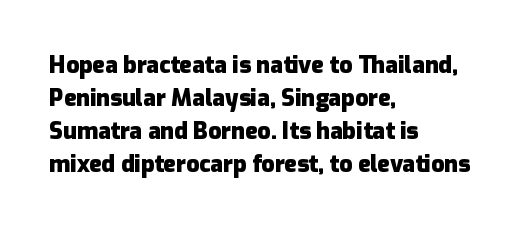
This sample keeps an unexceptional amount of space between lines. Strokes here are thick enough to call this a true bold. A student would call this left alignment; a typographer would say flush left, rag right. You can tell it's not italic because the verticals are truly vertical.
